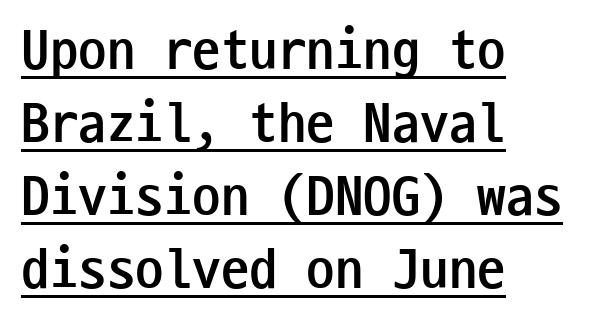
{"serif": "no", "italic": "no", "bold": "yes", "weight": "semibold", "width": "condensed", "stroke_contrast": "low", "x_height": "medium", "monospaced": "yes", "underline": "yes", "align": "left", "line_spacing": "normal", "line_spacing_ratio": 1.28, "letter_spacing": "normal", "letter_spacing_em": 0.0, "glyph_px": 57}
